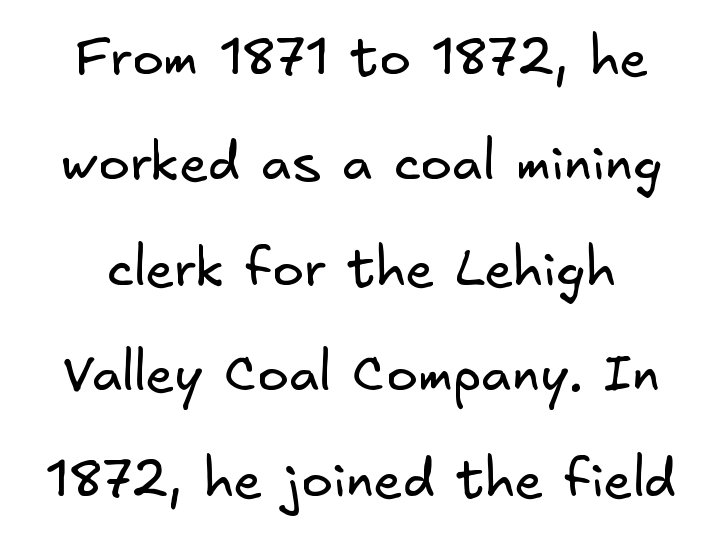
The image shows 53 px regular-weight sans-serif type; set loose line spacing (1.99x), normal letter spacing, not underlined; low stroke contrast and a small x-height.
